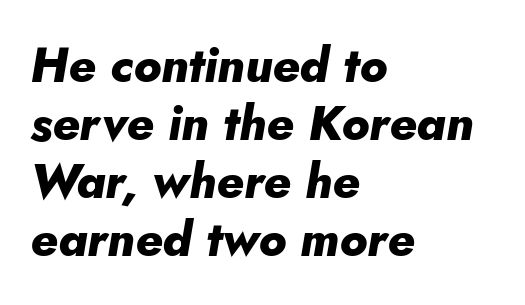
The image shows 48 px heavy type, italic (leaning right); set left-aligned, line spacing 1.21x, normal letter spacing, not underlined; low stroke contrast and a small x-height.
